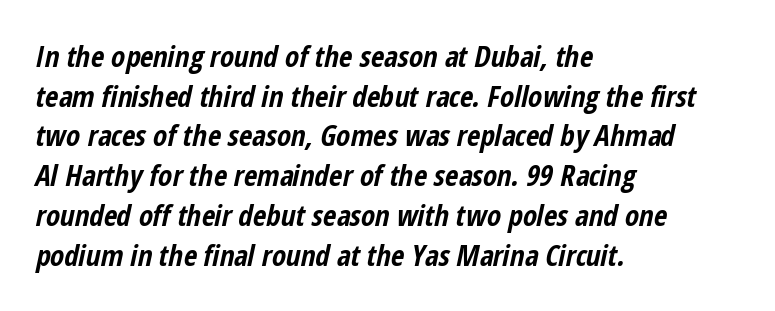
Reading down the column, the eye jumps a familiar distance to each next line. Thick stems and heavy bowls — unmistakably bold. Character widths vary here, with narrow letters taking less room than wide ones. The text block is weighted toward the left margin, trailing off unevenly rightward. The glyphs look as if they've been sheared to an angle. Descenders hang freely into open space.
